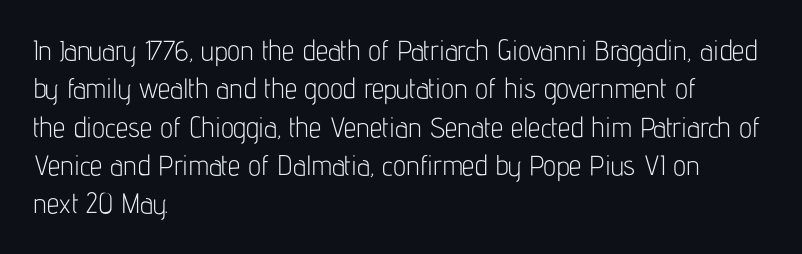
The image shows 28 px light, condensed sans-serif type, upright; set left-aligned, normal line spacing (1.37x), normal letter spacing, not underlined; low stroke contrast and a medium x-height.
